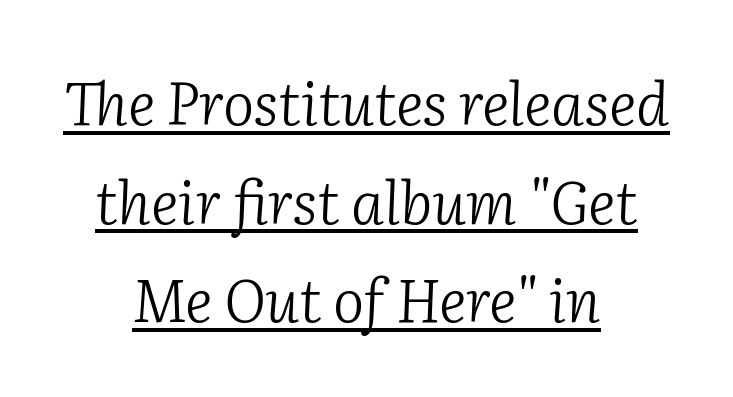
The image shows 59 px light serif type, italic (leaning right); set centered, normal line spacing (1.67x), normal letter spacing, underlined; low stroke contrast and a medium x-height.
